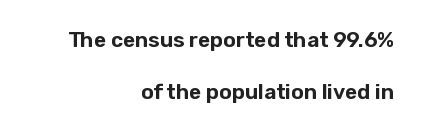
The image shows 21 px text type, upright; set right-aligned, loose line spacing (2.46x), normal letter spacing, not underlined.
